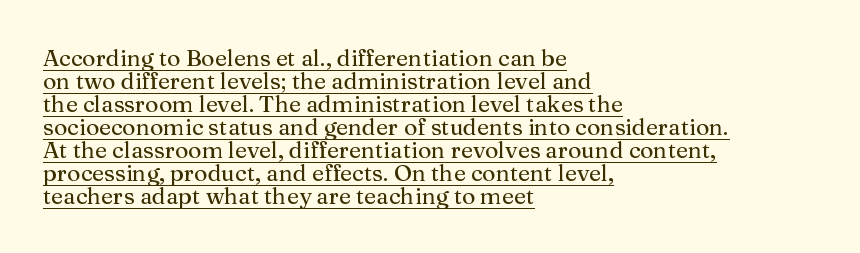
The image shows 23 px text type, upright; set left-aligned, tight line spacing (1.0x), normal letter spacing, underlined.
